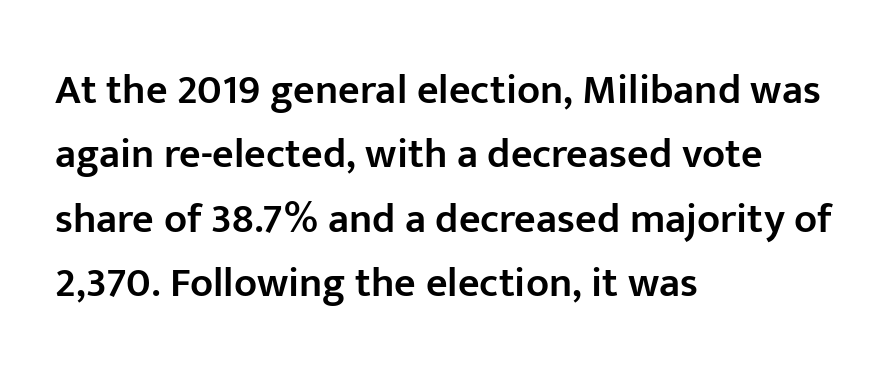
The image shows 42 px semibold sans-serif type, upright; set left-aligned, normal line spacing (1.53x), normal letter spacing, not underlined; low stroke contrast and a medium x-height.
